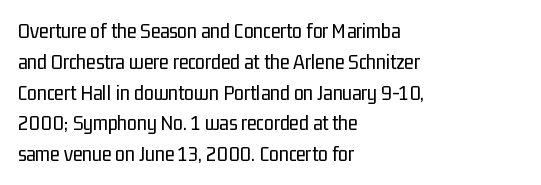
{"italic": "no", "bold": "no", "underline": "no", "align": "left", "line_spacing": "normal", "line_spacing_ratio": 1.4, "letter_spacing": "normal", "letter_spacing_em": 0.0, "glyph_px": 22}
